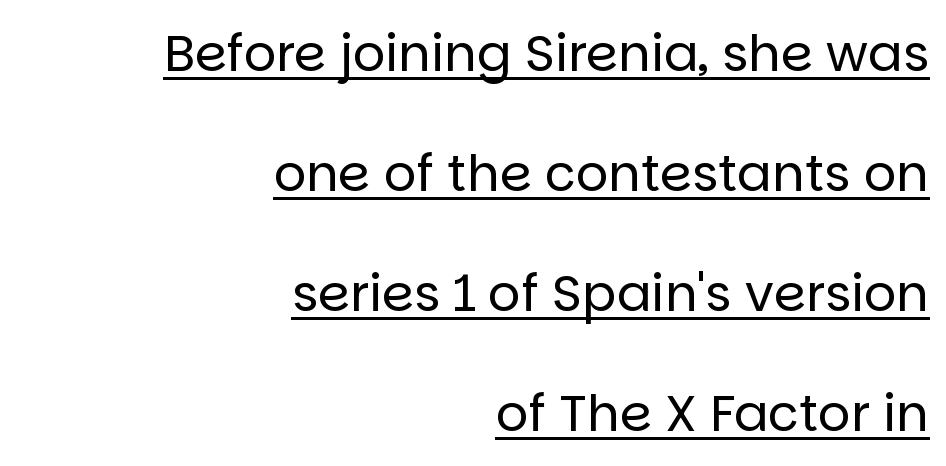
Q: Is the text bold? A: No.
Q: Is the text italic (slanted)? A: No, it is upright.
Q: Is the typeface a serif or a sans-serif typeface? A: Sans-serif.
Q: Is the text underlined? A: Yes.
Q: How is the paragraph aligned? A: Right-aligned.
Q: Is the spacing between letters normal or unusually wide? A: Normal.
Q: Is the spacing between lines tight, normal or loose? A: Loose.
Q: Width (condensed, normal, or wide)? A: Normal.
Q: Stroke contrast? A: Low.
Q: x-height? A: Large.
Q: Monospaced? A: No.
